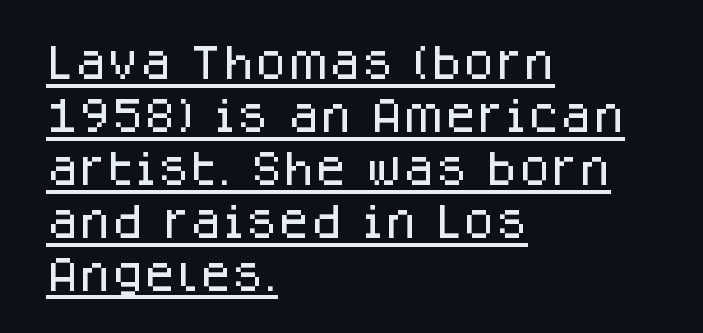
{"serif": "no", "italic": "no", "width": "normal", "stroke_contrast": "low", "x_height": "large", "monospaced": "no", "underline": "yes", "align": "left", "line_spacing": "normal", "line_spacing_ratio": 1.43, "letter_spacing": "normal", "letter_spacing_em": 0.0, "glyph_px": 37}
